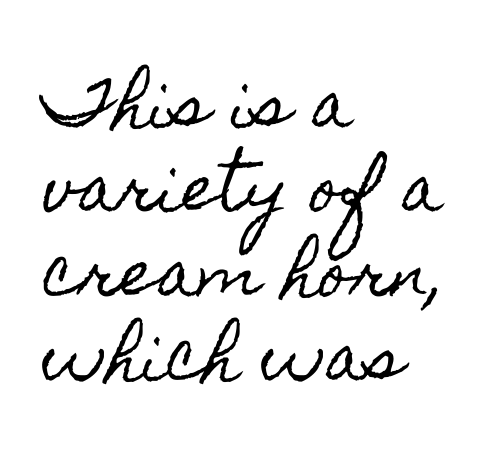
Interline gaps are of average width in this sample. Caption: standard tracking, unaltered. Only glyphs here, with clear space below each row. Each line starts at the same left margin while the right side varies. Here the designer chose a conventional face with non-uniform glyph widths.
